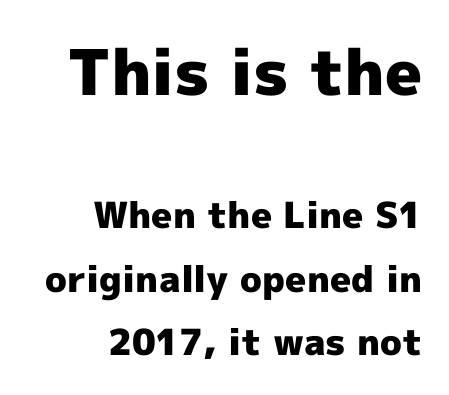
Q: Is the text bold? A: Yes.
Q: Is the text italic (slanted)? A: No, it is upright.
Q: Is the typeface a serif or a sans-serif typeface? A: Sans-serif.
Q: Is the text underlined? A: No.
Q: How is the paragraph aligned? A: Right-aligned.
Q: Is the spacing between letters normal or unusually wide? A: Normal.
Q: Which block of text is set in a larger size, the first (top) or the second (bottom)? A: The first (top) one.
Q: Width (condensed, normal, or wide)? A: Normal.
Q: x-height? A: Medium.
Q: Monospaced? A: No.
